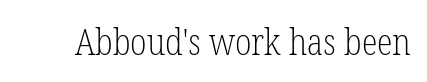
{"serif": "yes", "italic": "no", "bold": "no", "weight": "light", "width": "condensed", "stroke_contrast": "low", "x_height": "medium", "monospaced": "no", "underline": "no", "letter_spacing": "normal", "letter_spacing_em": 0.0, "glyph_px": 36}
